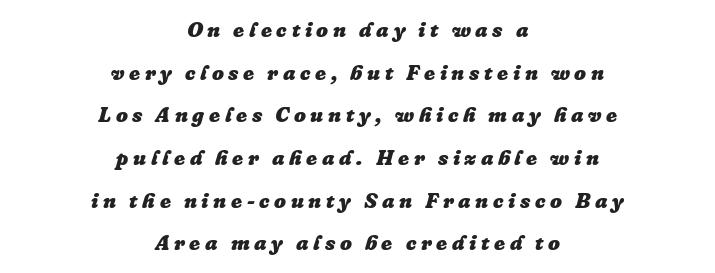
The image shows 21 px bold type, italic (leaning right); set centered, loose line spacing (2.03x), unusually wide letter spacing (+0.22 em), not underlined.
